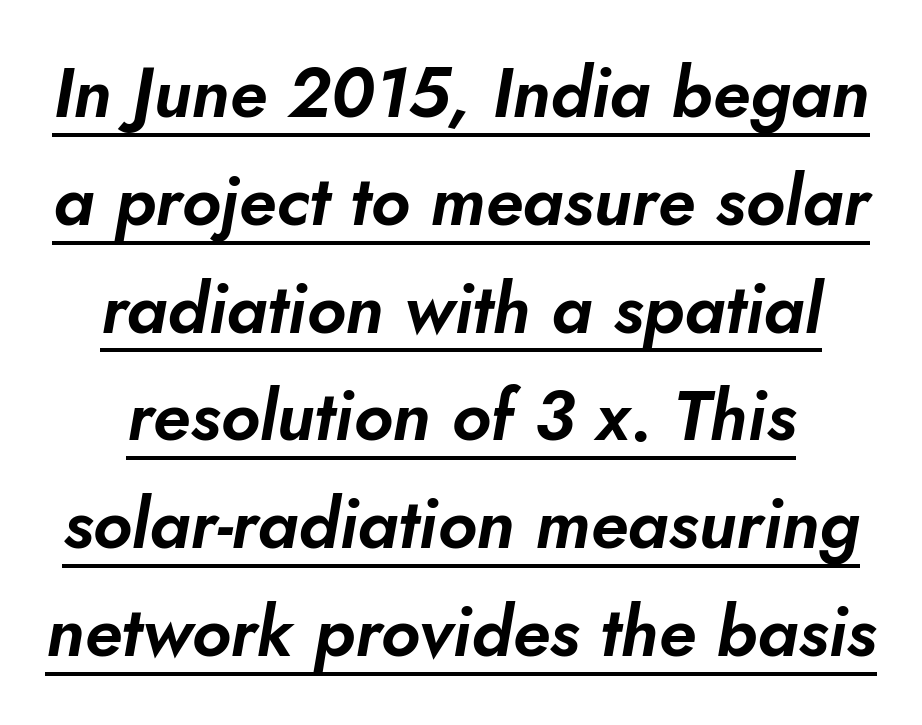
Students, observe the line beneath the letters — that is underlining. The space between consecutive lines is moderate. Here the designer chose a conventional face with non-uniform glyph widths. The specimen reads as italic at a glance. A typesetter would call this zero additional tracking.
